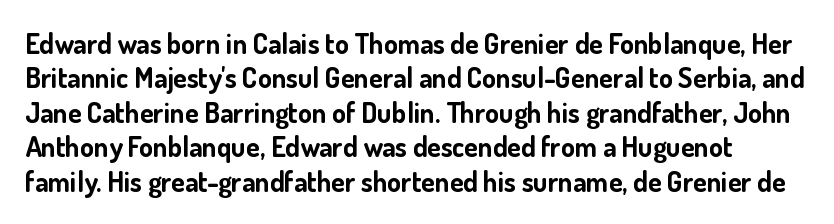
The image shows 28 px bold sans-serif type, upright; set line spacing 1.23x, normal letter spacing, not underlined; low stroke contrast and a small x-height.
